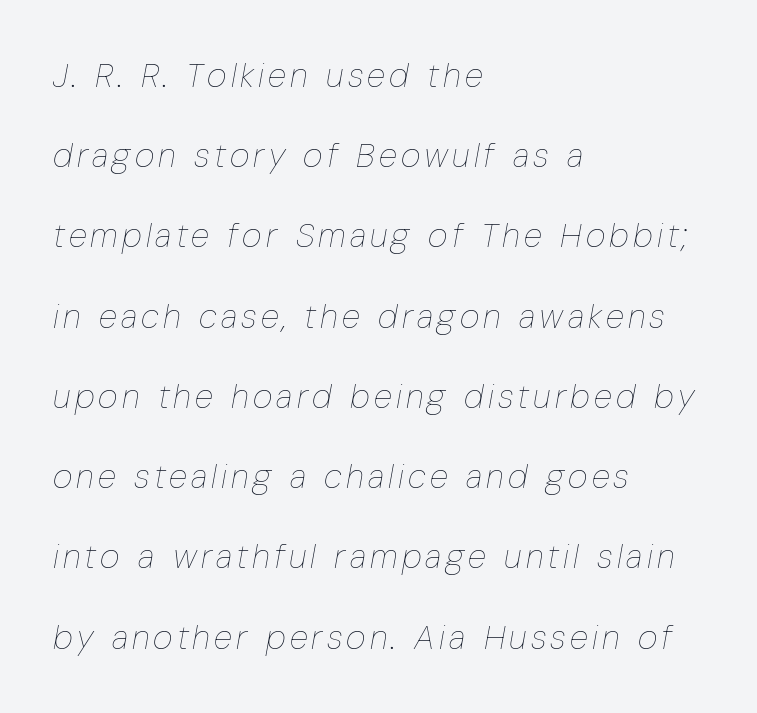
Q: Is the text bold? A: No.
Q: Is the text italic (slanted)? A: Yes, it leans right by about 10 degrees.
Q: Is the text underlined? A: No.
Q: How is the paragraph aligned? A: Left-aligned.
Q: Is the spacing between lines tight, normal or loose? A: Loose.
Q: Width (condensed, normal, or wide)? A: Condensed.
Q: Stroke contrast? A: Low.
Q: x-height? A: Medium.
Q: Monospaced? A: No.
